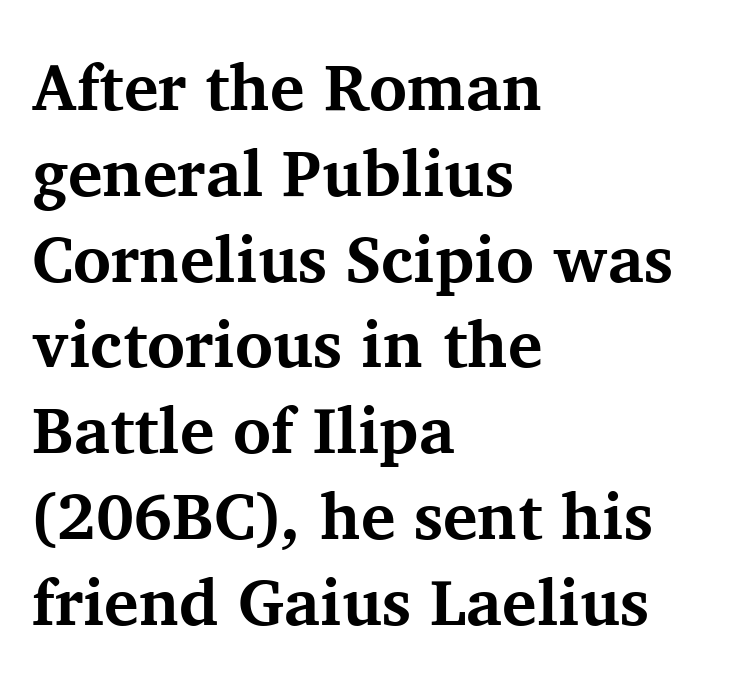
The image shows 65 px bold serif type, upright; set left-aligned, normal line spacing (1.32x), normal letter spacing, not underlined; medium stroke contrast and a medium x-height.
